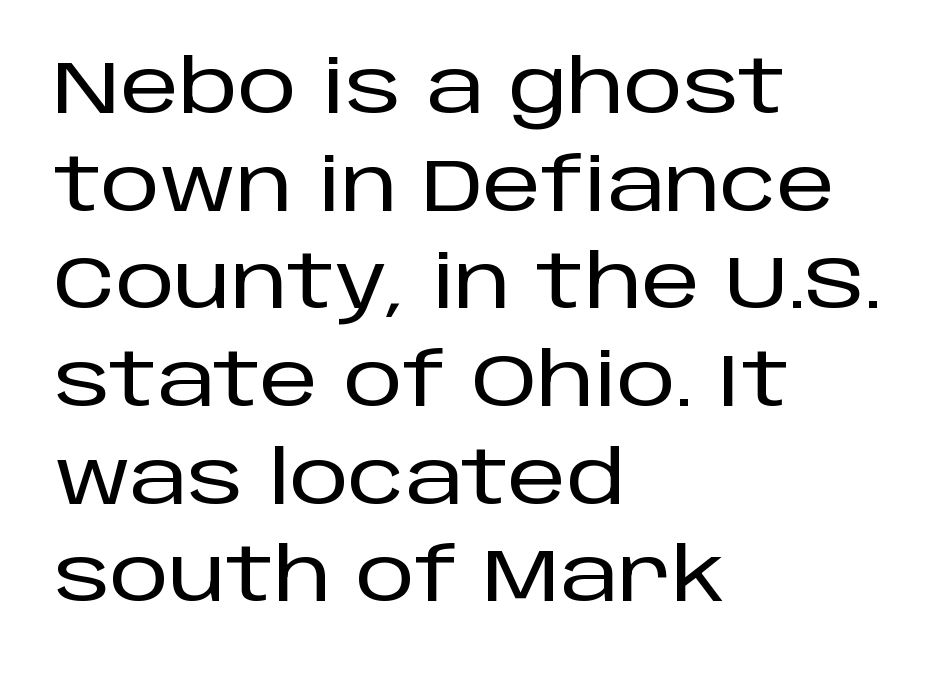
{"serif": "no", "italic": "no", "width": "normal", "stroke_contrast": "low", "x_height": "large", "monospaced": "no", "underline": "no", "align": "left", "line_spacing": "normal", "line_spacing_ratio": 1.32, "letter_spacing": "normal", "letter_spacing_em": 0.0, "glyph_px": 74}
